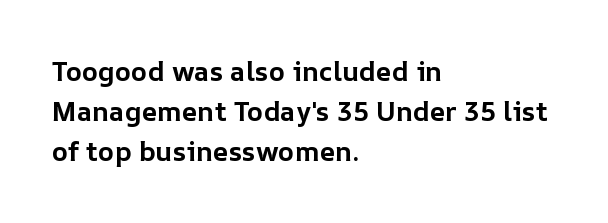
The image shows 27 px bold type, upright; set left-aligned, normal line spacing (1.49x), normal letter spacing, not underlined.
